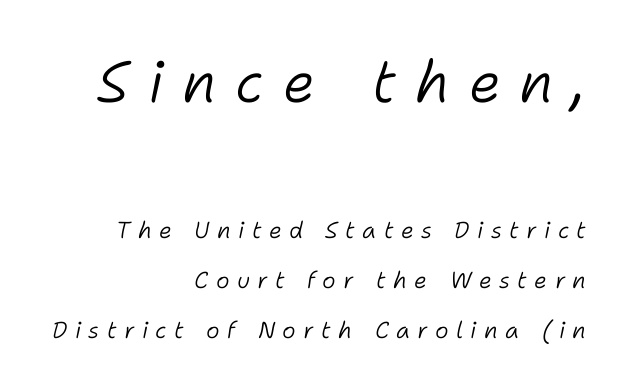
{"italic": "yes", "lean": "right", "slant_degrees": 11, "bold": "no", "weight": "light", "width": "normal", "stroke_contrast": "low", "x_height": "medium", "monospaced": "no", "underline": "no", "align": "right", "line_spacing": "loose", "line_spacing_ratio": 2.17, "letter_spacing": "wide", "letter_spacing_em": 0.32, "larger_block": "first", "size_ratio": 2.52, "glyph_px": 58}
